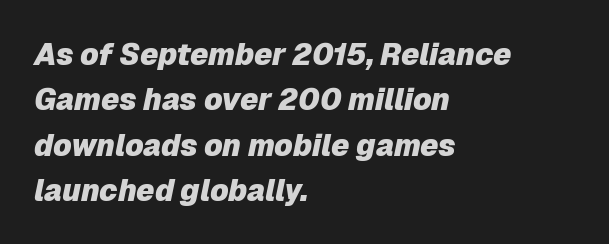
Q: Is the text bold? A: Yes.
Q: Is the text italic (slanted)? A: Yes, it leans right by about 12 degrees.
Q: Is the text underlined? A: No.
Q: How is the paragraph aligned? A: Left-aligned.
Q: Is the spacing between letters normal or unusually wide? A: Normal.
Q: Is the spacing between lines tight, normal or loose? A: Normal.
Q: Width (condensed, normal, or wide)? A: Normal.
Q: Stroke contrast? A: Low.
Q: x-height? A: Medium.
Q: Monospaced? A: No.
